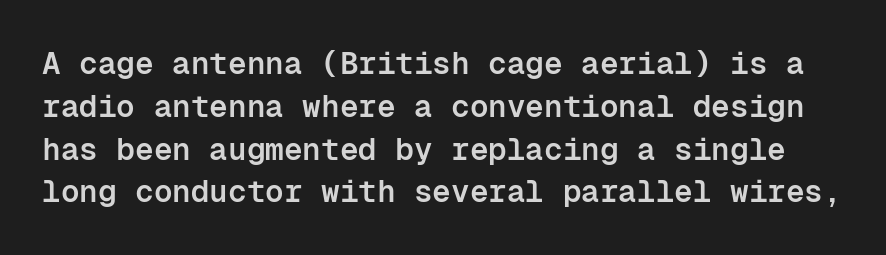
Q: Is the text bold? A: Semi-bold.
Q: Is the text italic (slanted)? A: No, it is upright.
Q: Is the typeface a serif or a sans-serif typeface? A: Sans-serif.
Q: Is the text underlined? A: No.
Q: Is the spacing between letters normal or unusually wide? A: Normal.
Q: Is the spacing between lines tight, normal or loose? A: Normal.
Q: Width (condensed, normal, or wide)? A: Normal.
Q: Stroke contrast? A: Low.
Q: x-height? A: Medium.
Q: Monospaced? A: Yes.
